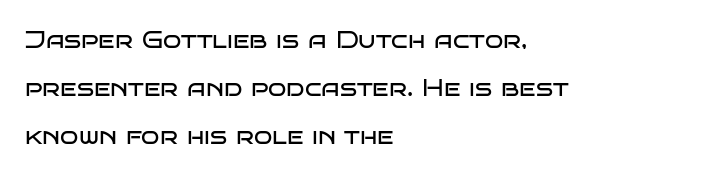
The image shows 24 px text type, upright; set left-aligned, loose line spacing (1.99x), normal letter spacing, not underlined.
